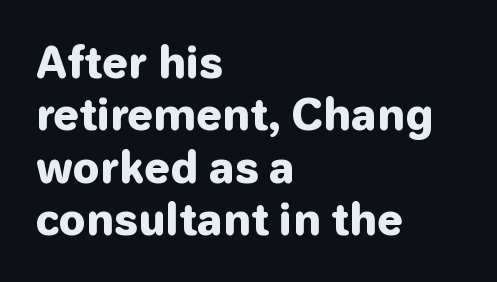
The image shows 42 px heavy sans-serif type, upright; set left-aligned, normal line spacing (1.25x), normal letter spacing, not underlined; low stroke contrast and a medium x-height.
